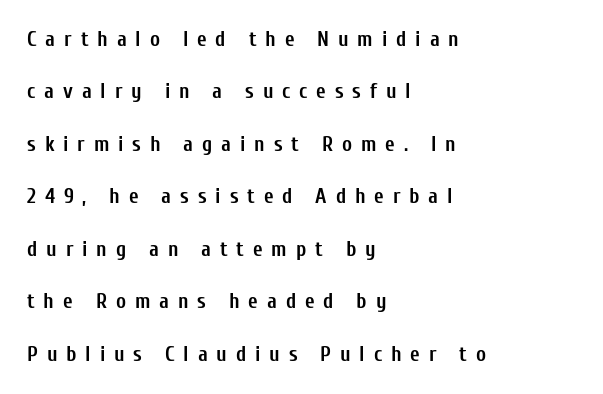
The space directly below the letters is spotless. Quick note: not italic, upright. Caption: expanded tracking, letters set apart. Its strokes are broad and dark, the hallmark of bold type.
